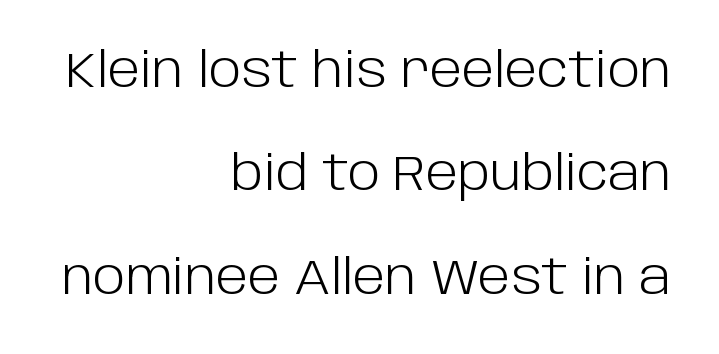
{"serif": "no", "italic": "no", "bold": "no", "weight": "light", "width": "normal", "stroke_contrast": "low", "x_height": "large", "monospaced": "no", "underline": "no", "align": "right", "line_spacing": "loose", "line_spacing_ratio": 2.11, "letter_spacing": "normal", "letter_spacing_em": 0.0, "glyph_px": 49}
